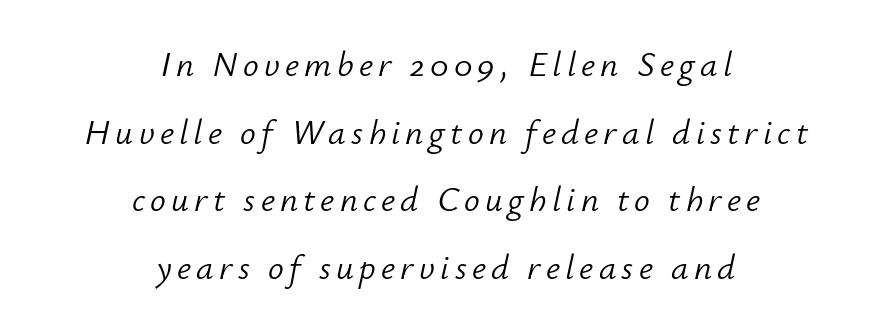
The image shows 35 px light type, italic (leaning right); set centered, loose line spacing (1.93x), not underlined; low stroke contrast and a small x-height.
